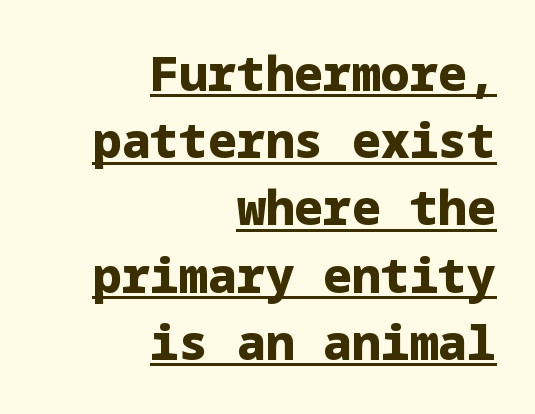
Students, this is bold: see how much ink each stroke carries. The rows are spaced the way most documents space them. The lettering is marked with a stroke running underneath it. The rendering keeps characters at their native spacing. Is there any slant? The stems are plumb. Classification — sans serif.
